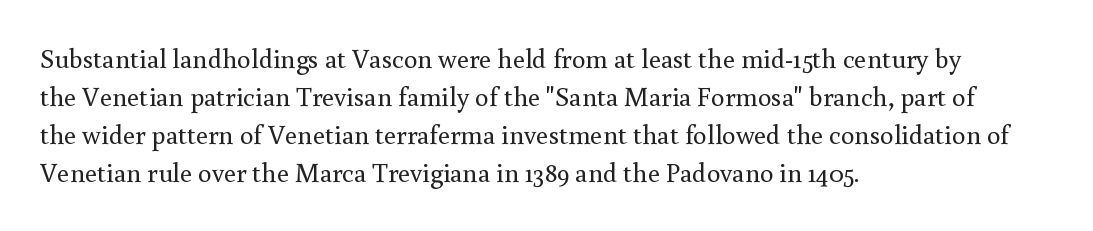
The image shows 27 px text type, upright; set left-aligned, normal line spacing (1.41x), normal letter spacing, not underlined.
